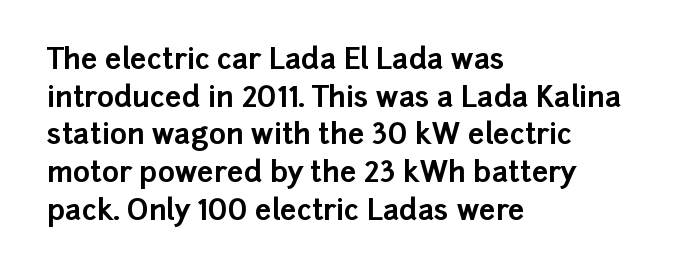
Q: Is the text bold? A: Yes.
Q: Is the text italic (slanted)? A: No, it is upright.
Q: Is the typeface a serif or a sans-serif typeface? A: Sans-serif.
Q: Is the text underlined? A: No.
Q: How is the paragraph aligned? A: Left-aligned.
Q: Is the spacing between letters normal or unusually wide? A: Normal.
Q: Is the spacing between lines tight, normal or loose? A: Normal.
Q: Width (condensed, normal, or wide)? A: Normal.
Q: Stroke contrast? A: Low.
Q: x-height? A: Medium.
Q: Monospaced? A: No.
